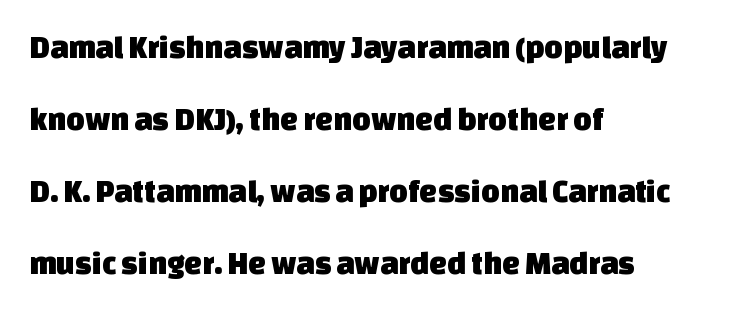
Loosely led — the rows are spread out. The words here are not underlined. To sum up the face: it is a sans, with no serifs. The letters advance in unequal steps, a hallmark of proportional type. The lines are quadded left. Observe the ordinary spacing: letters are neighbours, not strangers.
